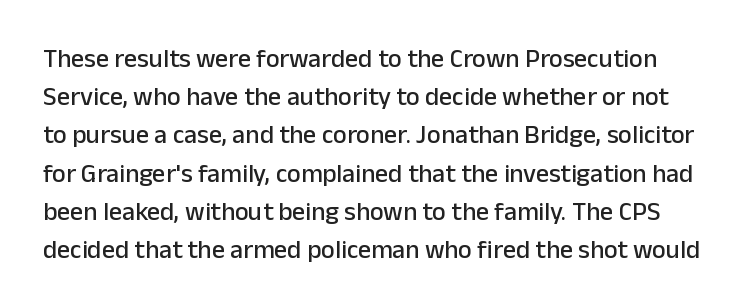
The image shows 26 px text type, upright; set normal line spacing (1.47x), normal letter spacing, not underlined.
